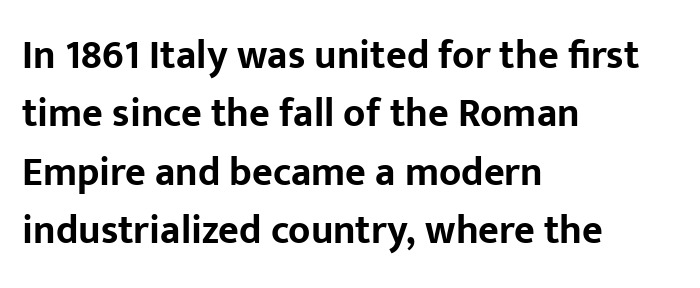
The image shows 40 px bold sans-serif type, upright; set left-aligned, normal line spacing (1.46x), normal letter spacing, not underlined; low stroke contrast and a medium x-height.
